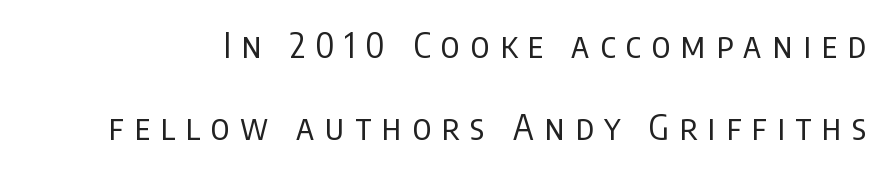
The image shows 35 px regular-weight, condensed sans-serif type, upright; set loose line spacing (2.34x), unusually wide letter spacing (+0.3 em), not underlined; low stroke contrast and a large x-height.
